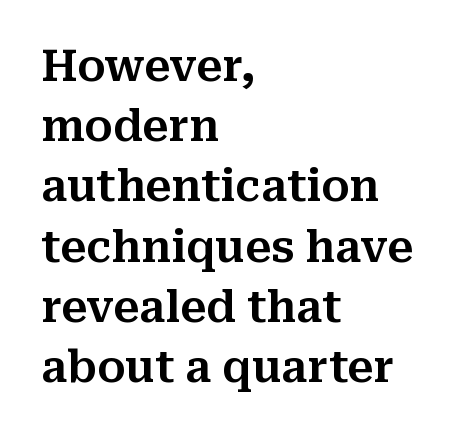
{"serif": "yes", "italic": "no", "width": "normal", "stroke_contrast": "medium", "x_height": "medium", "monospaced": "no", "underline": "no", "align": "left", "line_spacing": "normal", "line_spacing_ratio": 1.4, "letter_spacing": "normal", "letter_spacing_em": 0.0, "glyph_px": 43}
